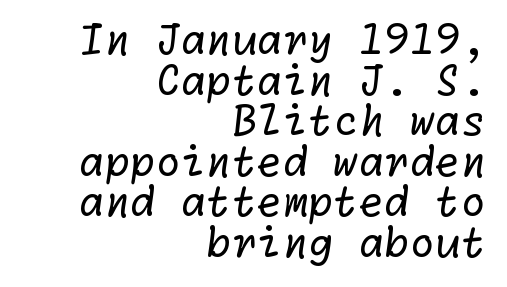
{"serif": "no", "bold": "no", "weight": "regular", "width": "normal", "stroke_contrast": "low", "x_height": "medium", "underline": "no", "align": "right", "line_spacing": "tight", "line_spacing_ratio": 0.99, "letter_spacing": "normal", "letter_spacing_em": 0.0, "glyph_px": 41}
